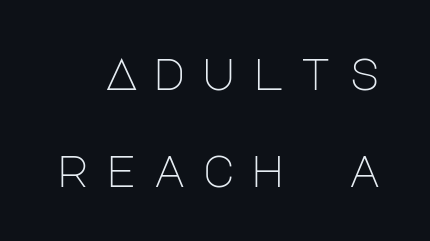
Q: Is the text bold? A: No.
Q: Is the text italic (slanted)? A: No, it is upright.
Q: Is the typeface a serif or a sans-serif typeface? A: Sans-serif.
Q: Is the text underlined? A: No.
Q: Is the spacing between letters normal or unusually wide? A: Unusually wide.
Q: Is the spacing between lines tight, normal or loose? A: Loose.
Q: Width (condensed, normal, or wide)? A: Normal.
Q: Stroke contrast? A: Low.
Q: x-height? A: Large.
